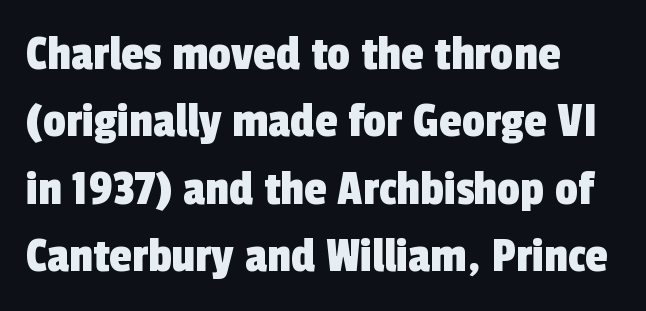
Q: Is the typeface a serif or a sans-serif typeface? A: Sans-serif.
Q: Is the text underlined? A: No.
Q: How is the paragraph aligned? A: Left-aligned.
Q: Is the spacing between letters normal or unusually wide? A: Normal.
Q: Is the spacing between lines tight, normal or loose? A: Normal.
Q: Width (condensed, normal, or wide)? A: Condensed.
Q: x-height? A: Medium.
Q: Monospaced? A: No.
